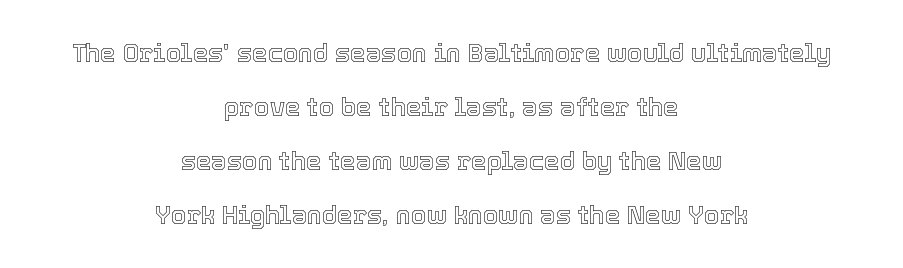
Q: Is the text italic (slanted)? A: No, it is upright.
Q: Is the text underlined? A: No.
Q: How is the paragraph aligned? A: Centered.
Q: Is the spacing between letters normal or unusually wide? A: Normal.
Q: Is the spacing between lines tight, normal or loose? A: Loose.
